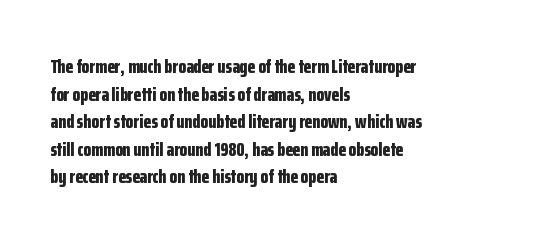
The image shows 20 px bold type, upright; set left-aligned, normal line spacing (1.38x), normal letter spacing, not underlined.
